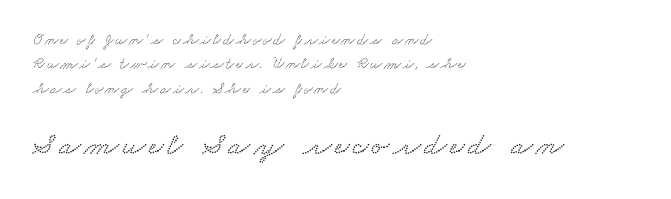
{"width": "wide", "stroke_contrast": "low", "x_height": "small", "monospaced": "no", "underline": "no", "align": "left", "line_spacing": "normal", "line_spacing_ratio": 1.53, "larger_block": "second", "size_ratio": 2.0, "glyph_px": 32}
